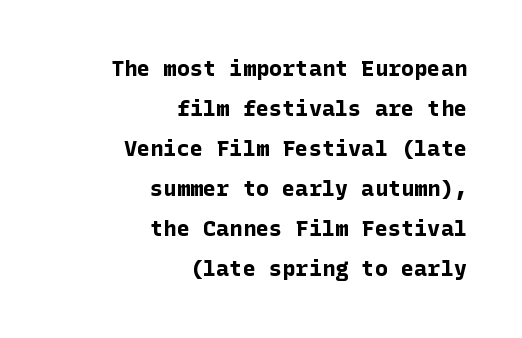
This rendering features lettering with no underline. Typographic density is high because the face is bold. Do the letters lean? They stand straight. These lines are set flush right with a ragged left edge. Standard letterfit; no display-style spreading of the glyphs.
